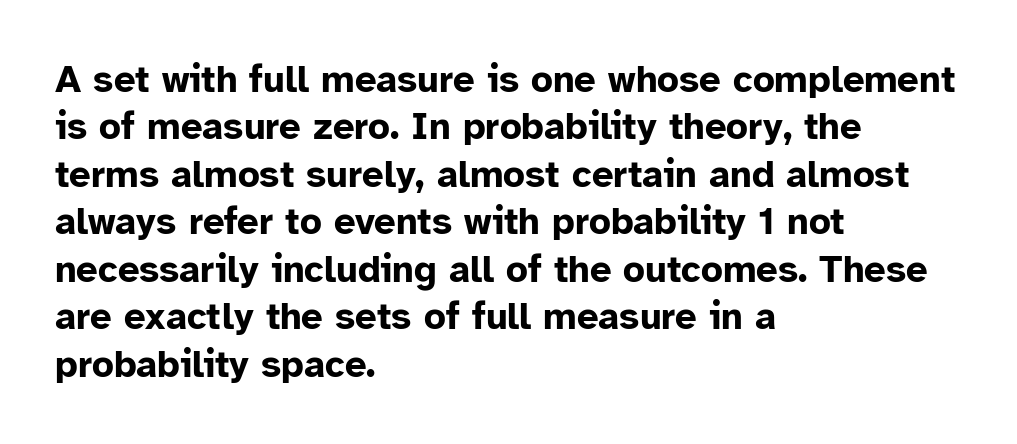
The image shows 38 px bold sans-serif type, upright; set left-aligned, normal line spacing (1.25x), normal letter spacing, not underlined; low stroke contrast and a medium x-height.
